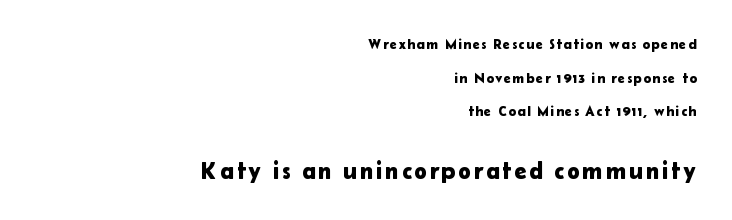
The rendering uses a large line-height, opening up the rows. Bare-footed words on every line. Compare the two chunks: the lower has the greater cap height. Ordinary non-slanted type is in use.
